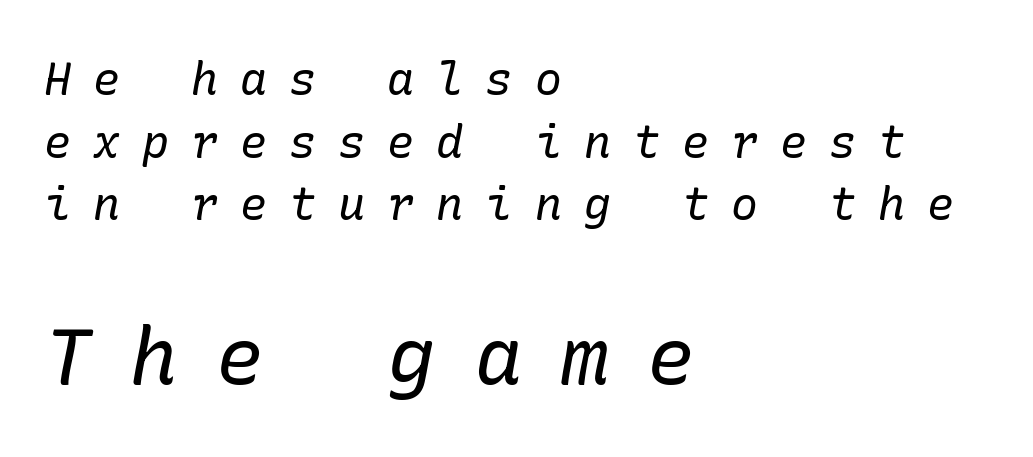
The image shows 79 px regular-weight type, italic (leaning right); set left-aligned, normal line spacing (1.39x), unusually wide letter spacing (+0.49 em), not underlined; the second (bottom) block is 1.76x larger; low stroke contrast and a medium x-height.
